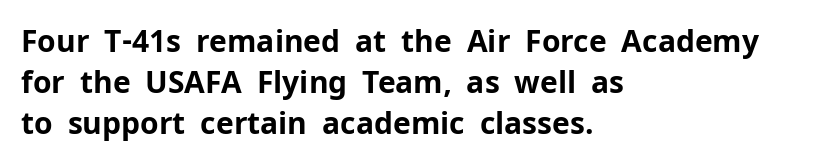
Default kerning and tracking; the words read as compact shapes. You could not count columns in this text — the font is proportionally spaced. The type sits square on the baseline with zero lean. Notice how descenders clear the ascenders below comfortably — that's standard leading.
